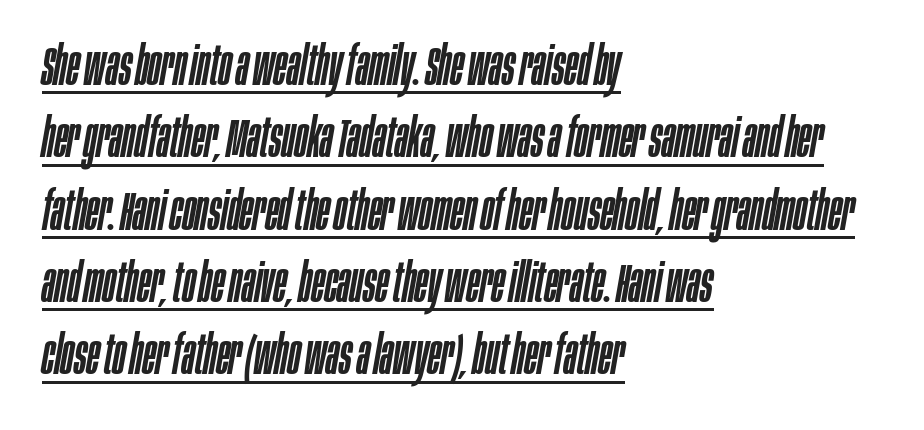
What decoration does the sample have? An underline. The line-height multiplier appears to be the usual default. Line beginnings align vertically; line endings do not. The type is set solid horizontally, with unmodified tracking. Think of a printed novel: that variable character pitch is what you see here. Designer's note — italics engaged.
